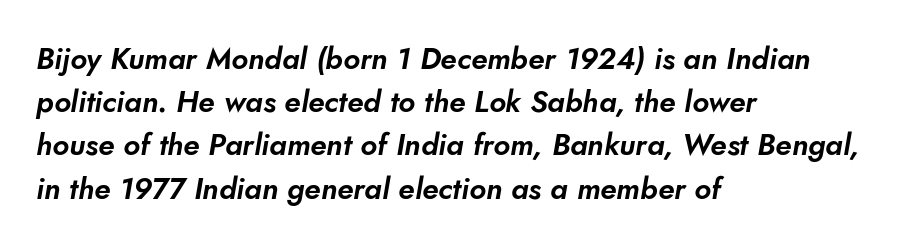
Q: Is the typeface a serif or a sans-serif typeface? A: Sans-serif.
Q: Is the text underlined? A: No.
Q: How is the paragraph aligned? A: Left-aligned.
Q: Is the spacing between letters normal or unusually wide? A: Normal.
Q: Is the spacing between lines tight, normal or loose? A: Normal.
Q: Width (condensed, normal, or wide)? A: Normal.
Q: Stroke contrast? A: Low.
Q: x-height? A: Small.
Q: Monospaced? A: No.
